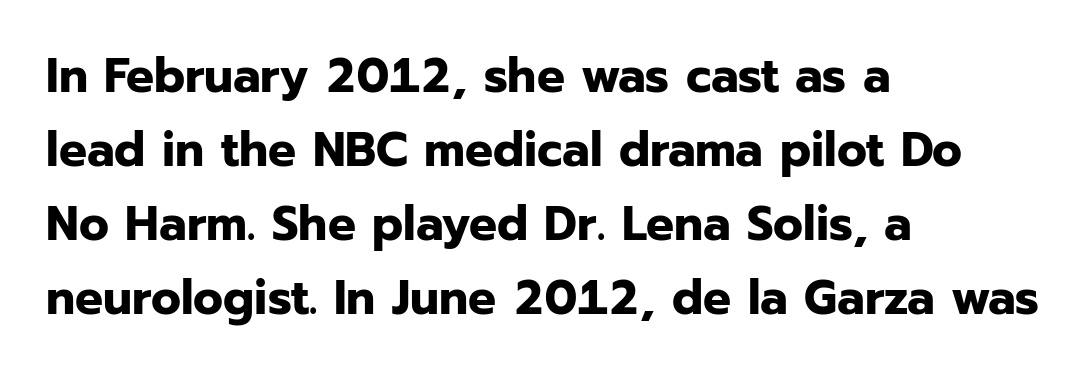
{"serif": "no", "italic": "no", "bold": "yes", "weight": "bold", "width": "normal", "stroke_contrast": "low", "x_height": "medium", "monospaced": "no", "underline": "no", "align": "left", "line_spacing": "normal", "line_spacing_ratio": 1.51, "letter_spacing": "normal", "letter_spacing_em": 0.0, "glyph_px": 49}
